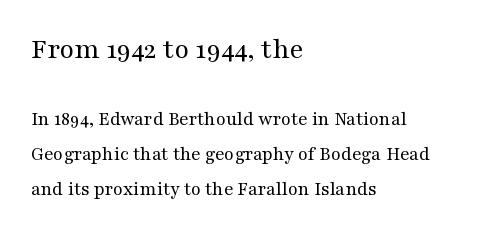
Q: Is the text bold? A: No.
Q: Is the text italic (slanted)? A: No, it is upright.
Q: Is the typeface a serif or a sans-serif typeface? A: Serif.
Q: Is the text underlined? A: No.
Q: How is the paragraph aligned? A: Left-aligned.
Q: Is the spacing between letters normal or unusually wide? A: Normal.
Q: Which block of text is set in a larger size, the first (top) or the second (bottom)? A: The first (top) one.
Q: Width (condensed, normal, or wide)? A: Wide.
Q: Stroke contrast? A: Medium.
Q: x-height? A: Medium.
Q: Monospaced? A: No.
